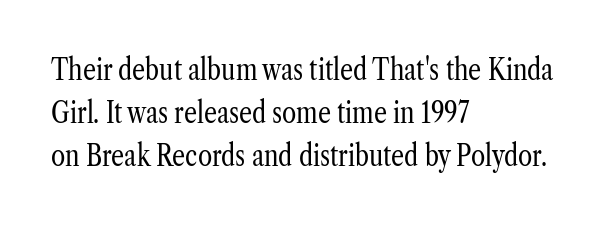
Q: Is the text bold? A: No.
Q: Is the text italic (slanted)? A: No, it is upright.
Q: Is the typeface a serif or a sans-serif typeface? A: Serif.
Q: Is the text underlined? A: No.
Q: How is the paragraph aligned? A: Left-aligned.
Q: Is the spacing between letters normal or unusually wide? A: Normal.
Q: Is the spacing between lines tight, normal or loose? A: Normal.
Q: Width (condensed, normal, or wide)? A: Condensed.
Q: Stroke contrast? A: Low.
Q: x-height? A: Medium.
Q: Monospaced? A: No.
